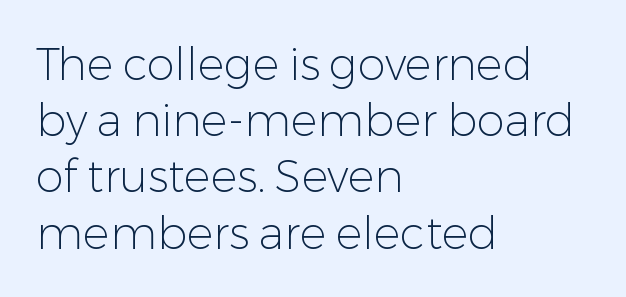
The image shows 45 px light sans-serif type, upright; set left-aligned, normal line spacing (1.25x), normal letter spacing, not underlined; low stroke contrast and a medium x-height.
